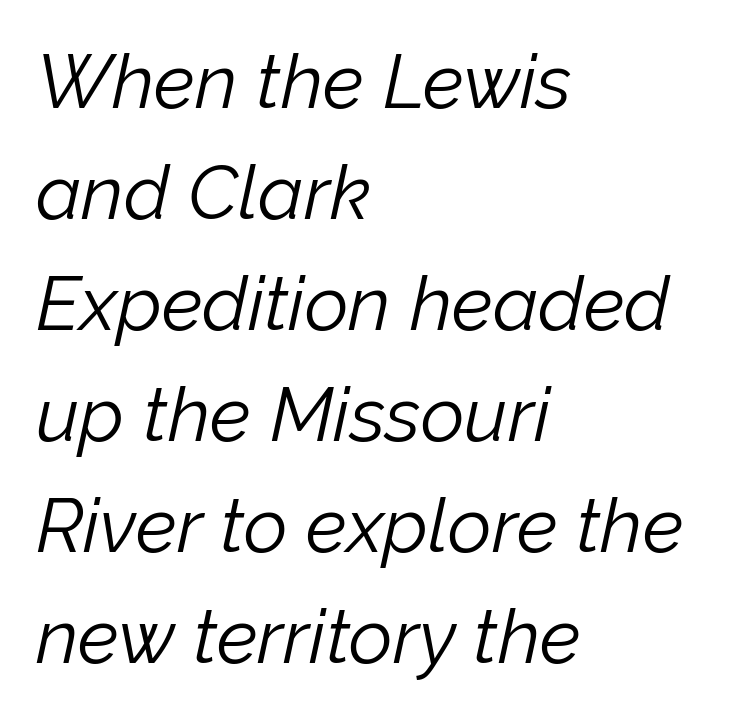
Q: Is the text bold? A: No.
Q: Is the text italic (slanted)? A: Yes, it leans right by about 12 degrees.
Q: Is the text underlined? A: No.
Q: How is the paragraph aligned? A: Left-aligned.
Q: Is the spacing between letters normal or unusually wide? A: Normal.
Q: Is the spacing between lines tight, normal or loose? A: Normal.
Q: Width (condensed, normal, or wide)? A: Normal.
Q: Stroke contrast? A: Low.
Q: x-height? A: Medium.
Q: Monospaced? A: No.
